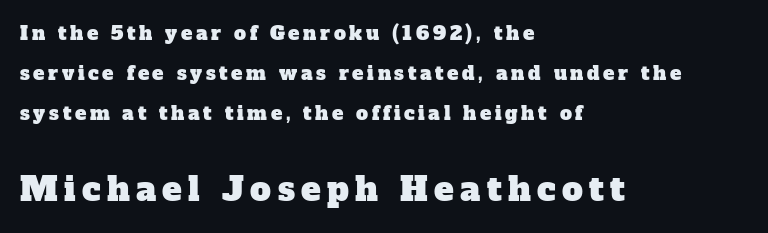
Q: Is the typeface a serif or a sans-serif typeface? A: Serif.
Q: Is the text underlined? A: No.
Q: How is the paragraph aligned? A: Left-aligned.
Q: Is the spacing between lines tight, normal or loose? A: Loose.
Q: Which block of text is set in a larger size, the first (top) or the second (bottom)? A: The second (bottom) one.
Q: Width (condensed, normal, or wide)? A: Normal.
Q: Stroke contrast? A: Low.
Q: x-height? A: Medium.
Q: Monospaced? A: No.
